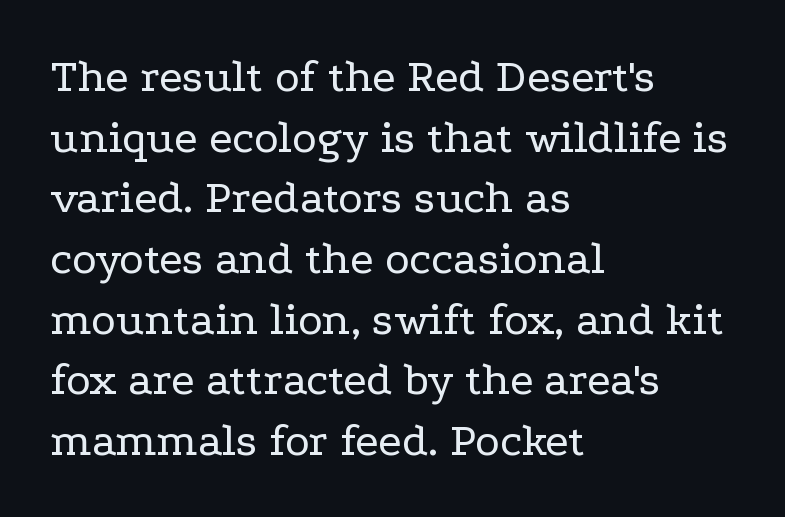
The image shows 47 px regular-weight, wide serif type, upright; set left-aligned, normal line spacing (1.29x), normal letter spacing, not underlined; low stroke contrast and a medium x-height.
